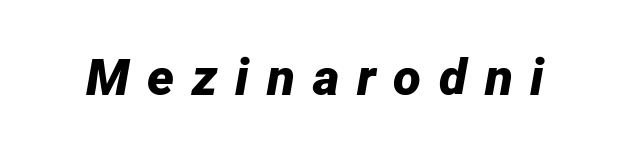
The image shows 51 px bold type, italic (leaning right); set unusually wide letter spacing (+0.35 em), not underlined; low stroke contrast and a medium x-height.
